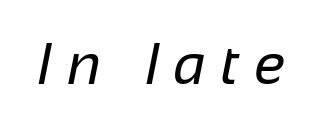
Q: Is the text bold? A: No.
Q: Is the typeface a serif or a sans-serif typeface? A: Sans-serif.
Q: Is the text underlined? A: No.
Q: Is the spacing between letters normal or unusually wide? A: Unusually wide.
Q: Width (condensed, normal, or wide)? A: Normal.
Q: Stroke contrast? A: Low.
Q: x-height? A: Medium.
Q: Monospaced? A: No.
